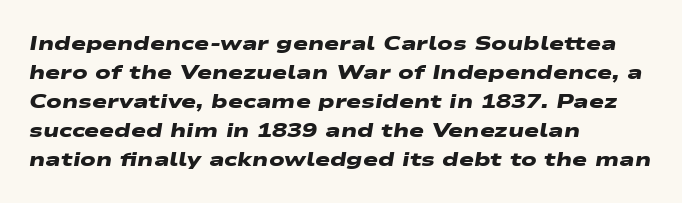
The image shows 20 px bold type; set left-aligned, normal line spacing (1.45x), normal letter spacing, not underlined.
